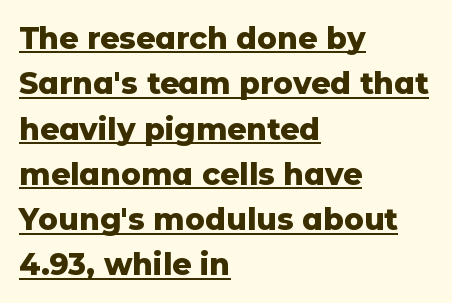
The image shows 30 px heavy sans-serif type, upright; set left-aligned, normal line spacing (1.51x), normal letter spacing, underlined; low stroke contrast and a medium x-height.
